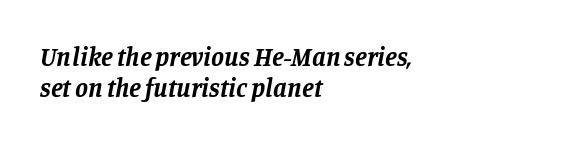
Q: Is the text bold? A: Yes.
Q: Is the text italic (slanted)? A: Yes, it leans right by about 11 degrees.
Q: Is the text underlined? A: No.
Q: How is the paragraph aligned? A: Left-aligned.
Q: Is the spacing between letters normal or unusually wide? A: Normal.
